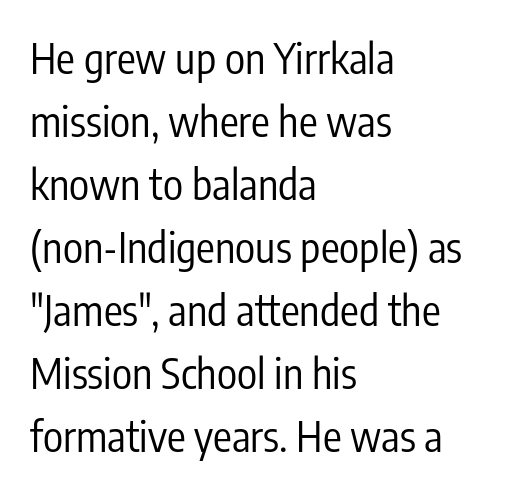
{"serif": "no", "italic": "no", "bold": "no", "weight": "regular", "width": "condensed", "stroke_contrast": "low", "x_height": "medium", "monospaced": "no", "underline": "no", "align": "left", "line_spacing": "normal", "line_spacing_ratio": 1.5, "letter_spacing": "normal", "letter_spacing_em": 0.0, "glyph_px": 42}
